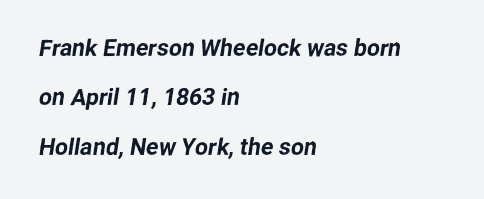
{"underline": "no", "align": "left", "line_spacing": "loose", "line_spacing_ratio": 2.15, "letter_spacing": "normal", "letter_spacing_em": 0.0, "glyph_px": 23}
